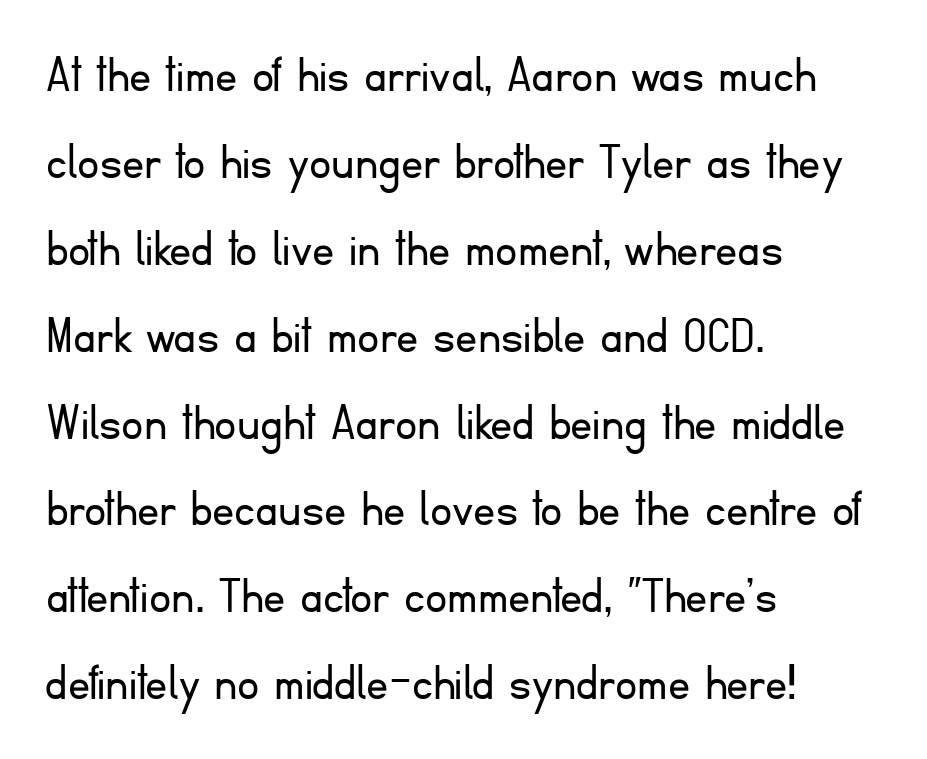
The image shows 55 px light sans-serif type, upright; set left-aligned, normal line spacing (1.58x), normal letter spacing, not underlined; low stroke contrast and a small x-height.
